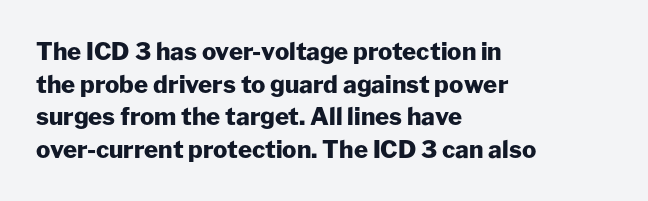
{"italic": "no", "bold": "yes", "underline": "no", "align": "left", "line_spacing": "normal", "line_spacing_ratio": 1.36, "letter_spacing": "normal", "letter_spacing_em": 0.0, "glyph_px": 24}
